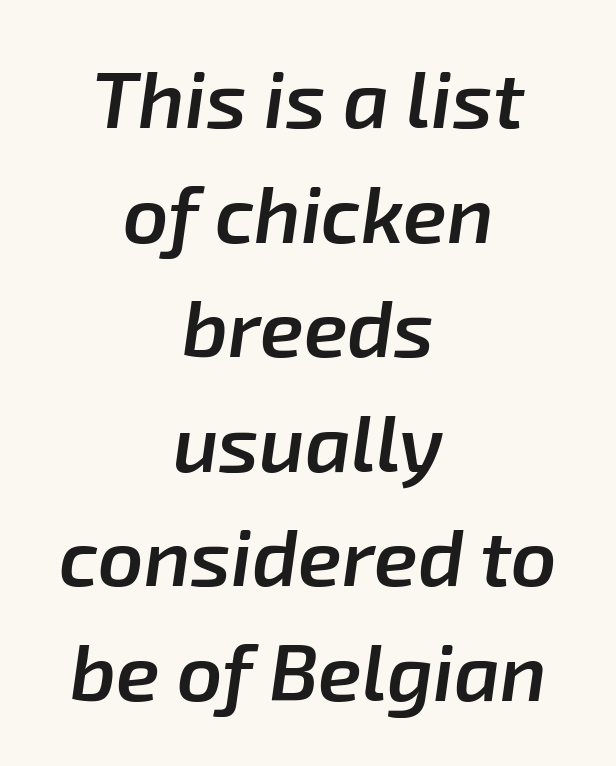
Weight check: semibold — heavier than regular, not quite bold. Each row of text sits above clean, open space. A typesetter would call this leading conventional body-copy spacing. Characters are canted at an angle relative to the baseline's perpendicular.
